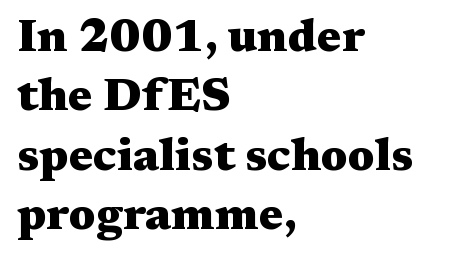
Honestly, the letter spacing is just normal — you wouldn't notice it. The lines in this sample share a left origin and differ only in where they stop. Upright lettering throughout. Letterform terminals end in serifs throughout the passage. If you measured baseline to baseline, you'd find a middling distance.
